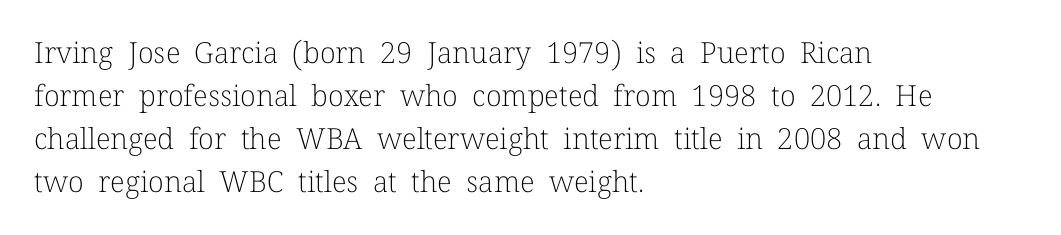
Students, observe: this is what conventionally led text looks like. Each letter keeps its own natural width here, so spacing adapts to shape. In terms of letterform style, serifs are clearly present. The tracking reads as untouched default to a designer's eye.
